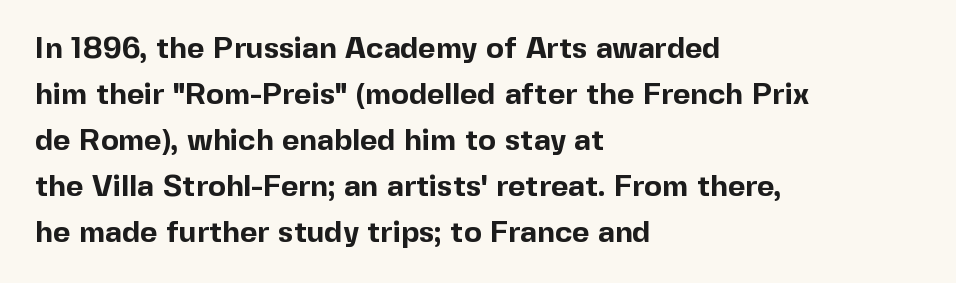
A normal amount of white space separates one row of letters from the next. Visually the block forms a straight wall on the left and a jagged coastline on the right. Classification — sans serif. How heavy is the stroke? Heavy — this is a bold. Underline: absent.
